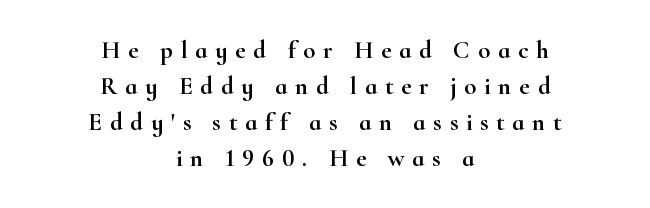
The image shows 25 px text type, upright; set centered, normal line spacing (1.44x), unusually wide letter spacing (+0.31 em), not underlined.
